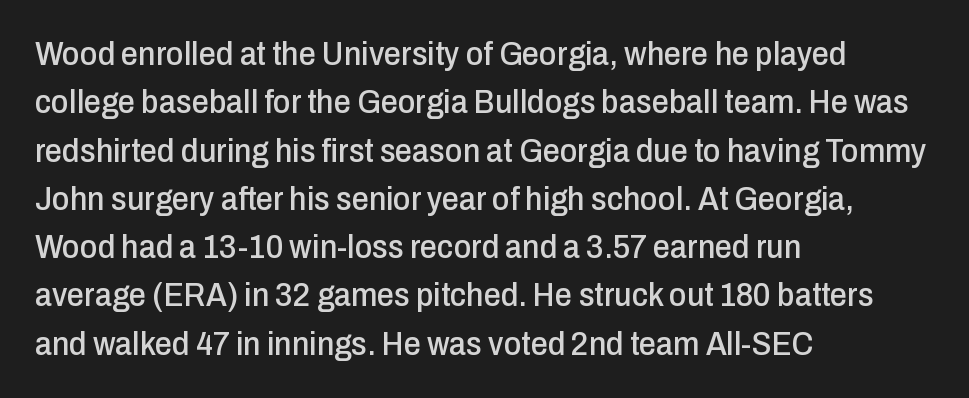
Q: Is the text italic (slanted)? A: No, it is upright.
Q: Is the typeface a serif or a sans-serif typeface? A: Sans-serif.
Q: Is the text underlined? A: No.
Q: How is the paragraph aligned? A: Left-aligned.
Q: Is the spacing between letters normal or unusually wide? A: Normal.
Q: Is the spacing between lines tight, normal or loose? A: Normal.
Q: Width (condensed, normal, or wide)? A: Condensed.
Q: Stroke contrast? A: Low.
Q: x-height? A: Medium.
Q: Monospaced? A: No.
